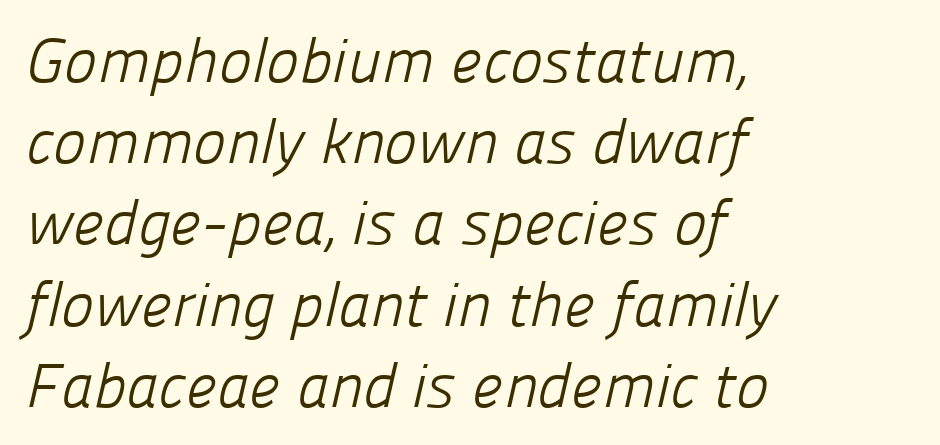
Q: Is the text bold? A: No.
Q: Is the typeface a serif or a sans-serif typeface? A: Sans-serif.
Q: Is the text underlined? A: No.
Q: How is the paragraph aligned? A: Left-aligned.
Q: Is the spacing between letters normal or unusually wide? A: Normal.
Q: Is the spacing between lines tight, normal or loose? A: Normal.
Q: Width (condensed, normal, or wide)? A: Normal.
Q: Stroke contrast? A: Low.
Q: x-height? A: Medium.
Q: Monospaced? A: No.
